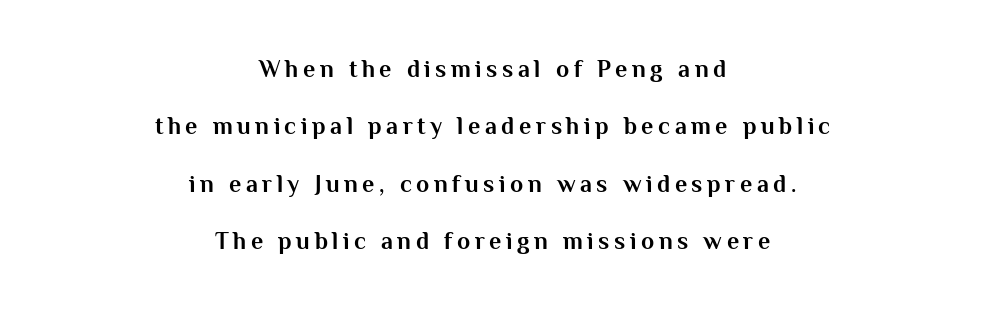
{"italic": "no", "bold": "yes", "underline": "no", "align": "center", "line_spacing": "loose", "line_spacing_ratio": 2.39, "glyph_px": 24}
